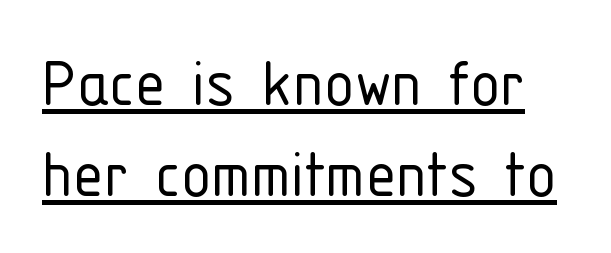
{"serif": "no", "italic": "no", "bold": "no", "weight": "light", "width": "condensed", "stroke_contrast": "low", "x_height": "medium", "monospaced": "no", "underline": "yes", "line_spacing_ratio": 1.2, "letter_spacing": "normal", "letter_spacing_em": 0.0, "glyph_px": 76}
